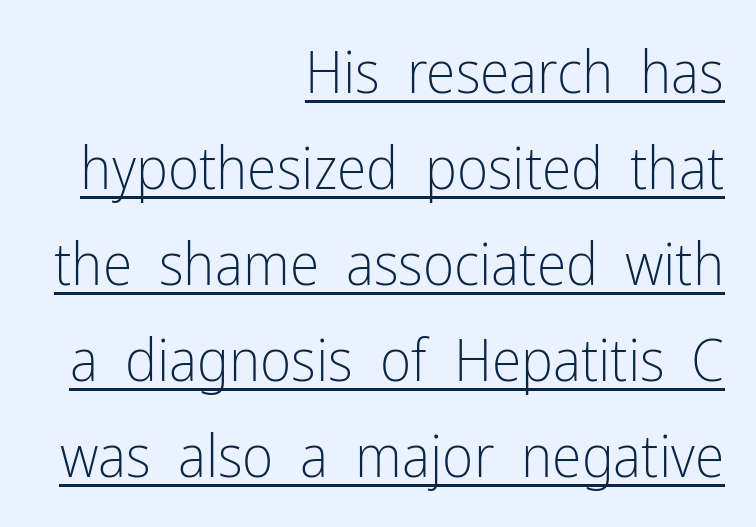
{"serif": "no", "italic": "no", "bold": "no", "weight": "light", "width": "condensed", "stroke_contrast": "low", "x_height": "medium", "monospaced": "no", "underline": "yes", "align": "right", "line_spacing": "normal", "line_spacing_ratio": 1.6, "letter_spacing": "normal", "letter_spacing_em": 0.0, "glyph_px": 60}
